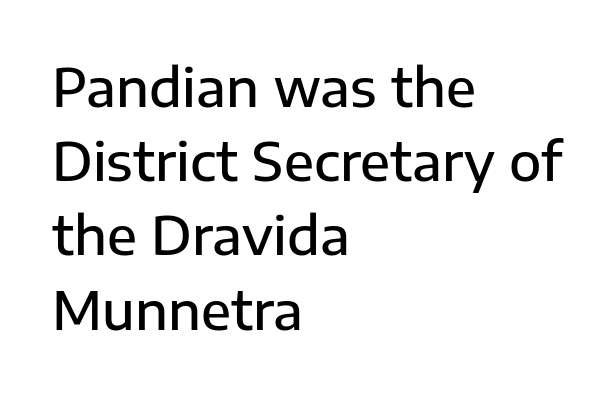
The image shows 53 px semibold sans-serif type, upright; set left-aligned, normal line spacing (1.4x), normal letter spacing, not underlined; low stroke contrast and a medium x-height.
